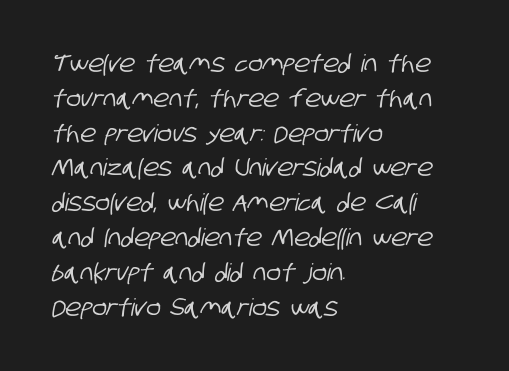
{"underline": "no", "align": "left", "line_spacing": "normal", "line_spacing_ratio": 1.45, "letter_spacing": "normal", "letter_spacing_em": 0.0, "glyph_px": 24}
